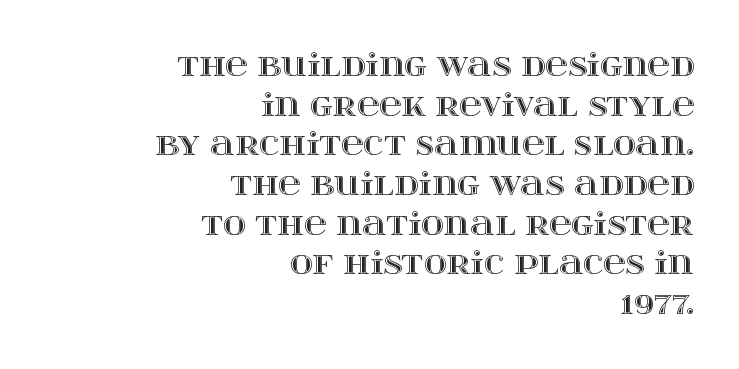
{"italic": "no", "width": "wide", "x_height": "large", "monospaced": "no", "underline": "no", "align": "right", "line_spacing": "normal", "line_spacing_ratio": 1.28, "letter_spacing": "normal", "letter_spacing_em": 0.0, "glyph_px": 31}
